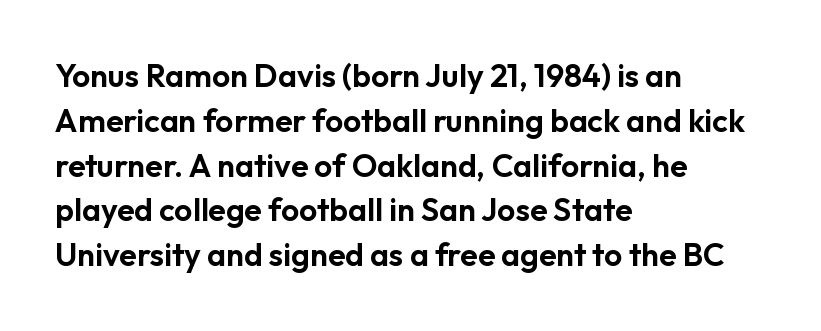
Q: Is the text italic (slanted)? A: No, it is upright.
Q: Is the typeface a serif or a sans-serif typeface? A: Sans-serif.
Q: Is the text underlined? A: No.
Q: How is the paragraph aligned? A: Left-aligned.
Q: Is the spacing between letters normal or unusually wide? A: Normal.
Q: Is the spacing between lines tight, normal or loose? A: Normal.
Q: Width (condensed, normal, or wide)? A: Normal.
Q: Stroke contrast? A: Low.
Q: x-height? A: Medium.
Q: Monospaced? A: No.
